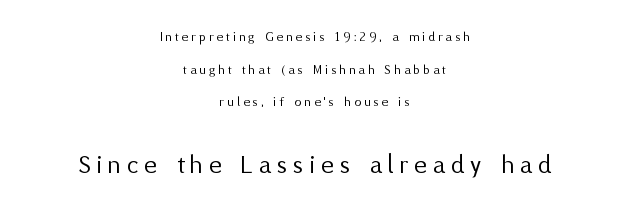
Q: Is the text bold? A: No.
Q: Is the text italic (slanted)? A: No, it is upright.
Q: Is the text underlined? A: No.
Q: How is the paragraph aligned? A: Centered.
Q: Is the spacing between letters normal or unusually wide? A: Unusually wide.
Q: Is the spacing between lines tight, normal or loose? A: Loose.
Q: Which block of text is set in a larger size, the first (top) or the second (bottom)? A: The second (bottom) one.
